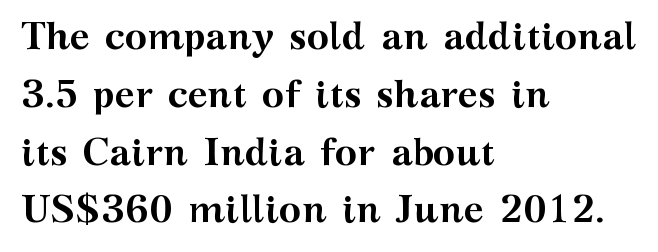
{"serif": "yes", "italic": "no", "bold": "yes", "weight": "semibold", "width": "wide", "stroke_contrast": "medium", "x_height": "medium", "monospaced": "no", "underline": "no", "align": "left", "line_spacing": "normal", "line_spacing_ratio": 1.52, "letter_spacing": "normal", "letter_spacing_em": 0.0, "glyph_px": 38}
